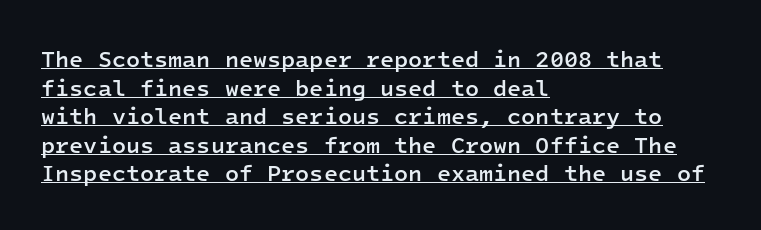
The image shows 23 px text type, upright; set left-aligned, line spacing 1.24x, normal letter spacing, underlined.
